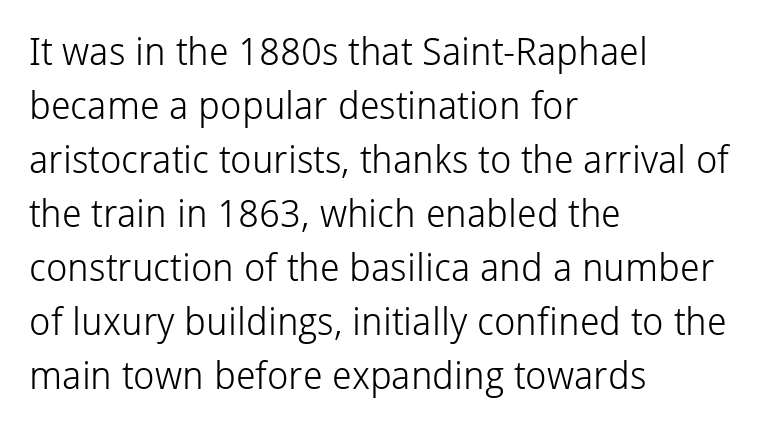
{"serif": "no", "italic": "no", "bold": "no", "weight": "light", "width": "normal", "stroke_contrast": "low", "x_height": "medium", "monospaced": "no", "underline": "no", "align": "left", "line_spacing": "normal", "line_spacing_ratio": 1.42, "letter_spacing": "normal", "letter_spacing_em": 0.0, "glyph_px": 38}
